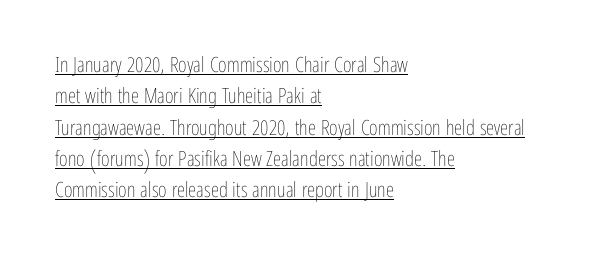
These lines were composed using upright roman letters. The paragraph shown leans on its left margin. The rendered words wear a rule along their underside. The letters look calm and open, with moderate or lighter stems.
